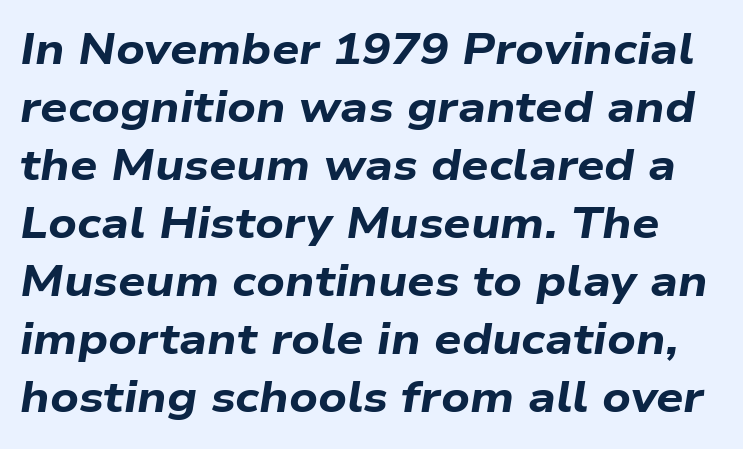
Letters rest on an invisible, unmarked baseline. The face used here is proportionally spaced, like ordinary book or web type. Does the lettering tilt? It does — this is italic. Regular leading. The characters look thick and weighty, a clear bold.
